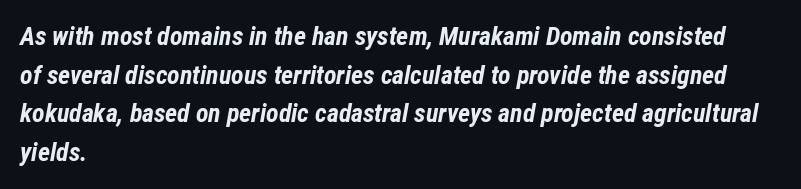
Q: Is the text bold? A: Yes.
Q: Is the text italic (slanted)? A: Yes, it leans right by about 12 degrees.
Q: Is the text underlined? A: No.
Q: How is the paragraph aligned? A: Left-aligned.
Q: Is the spacing between letters normal or unusually wide? A: Normal.
Q: Is the spacing between lines tight, normal or loose? A: Normal.
